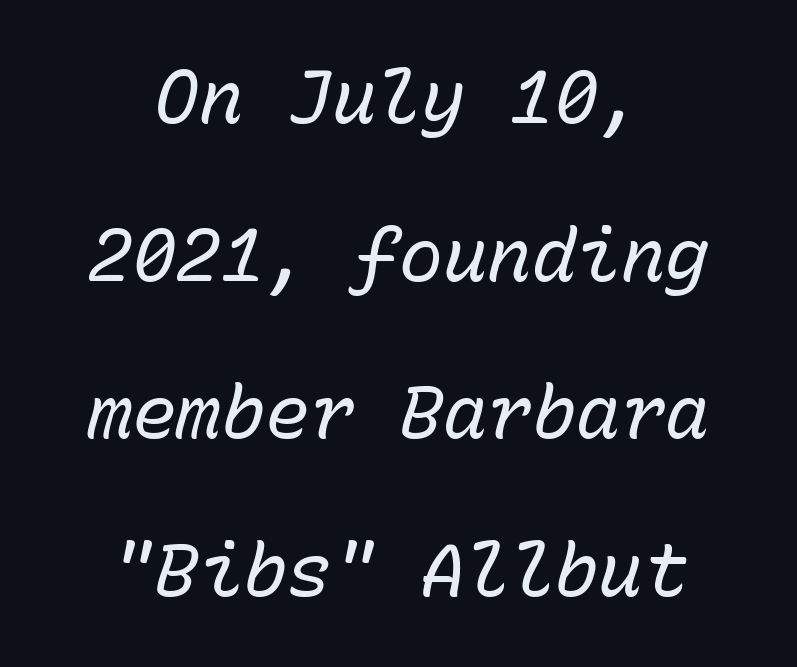
The space between consecutive lines is lavish. Italic: yes, the glyphs are oblique. Beneath every word, the page is bare. Here the designer chose a console-style face with uniform glyph widths.
